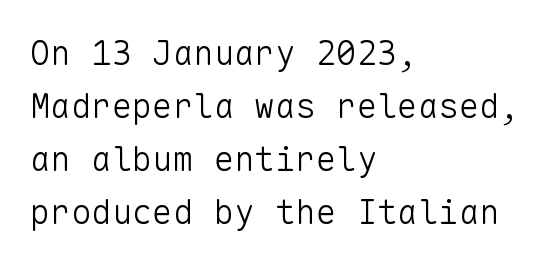
{"serif": "no", "italic": "no", "bold": "no", "weight": "light", "width": "normal", "stroke_contrast": "low", "x_height": "medium", "monospaced": "yes", "underline": "no", "align": "left", "line_spacing": "normal", "line_spacing_ratio": 1.56, "letter_spacing": "normal", "letter_spacing_em": 0.0, "glyph_px": 34}
